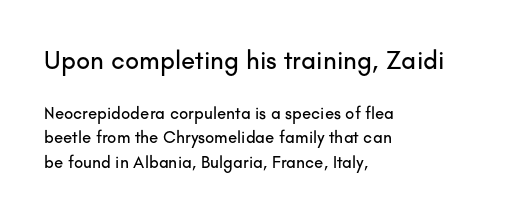
Q: Is the text italic (slanted)? A: No, it is upright.
Q: Is the text underlined? A: No.
Q: How is the paragraph aligned? A: Left-aligned.
Q: Is the spacing between letters normal or unusually wide? A: Normal.
Q: Is the spacing between lines tight, normal or loose? A: Normal.
Q: Which block of text is set in a larger size, the first (top) or the second (bottom)? A: The first (top) one.
